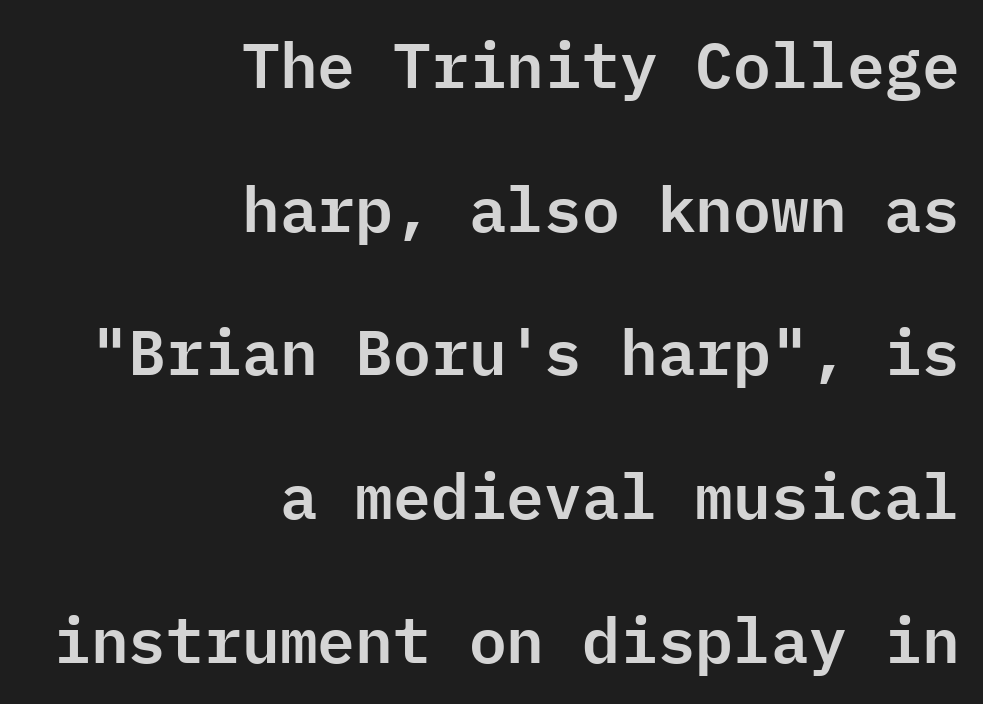
Q: Is the text italic (slanted)? A: No, it is upright.
Q: Is the typeface a serif or a sans-serif typeface? A: Sans-serif.
Q: Is the text underlined? A: No.
Q: How is the paragraph aligned? A: Right-aligned.
Q: Is the spacing between letters normal or unusually wide? A: Normal.
Q: Is the spacing between lines tight, normal or loose? A: Loose.
Q: Width (condensed, normal, or wide)? A: Normal.
Q: Stroke contrast? A: Low.
Q: x-height? A: Medium.
Q: Monospaced? A: Yes.
